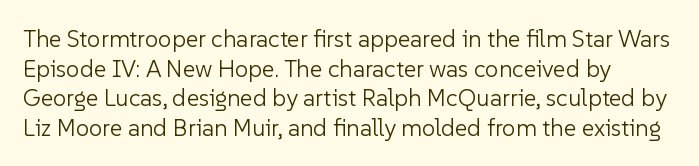
{"italic": "no", "bold": "no", "underline": "no", "line_spacing_ratio": 1.23, "letter_spacing": "normal", "letter_spacing_em": 0.0, "glyph_px": 24}
